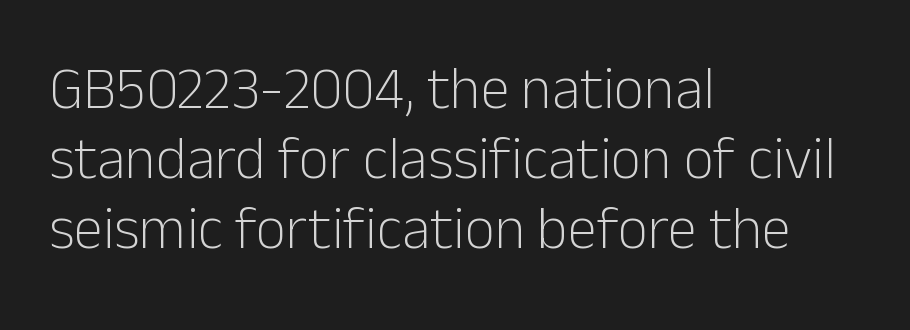
The image shows 59 px light sans-serif type, upright; set left-aligned, line spacing 1.19x, normal letter spacing, not underlined; low stroke contrast and a medium x-height.
